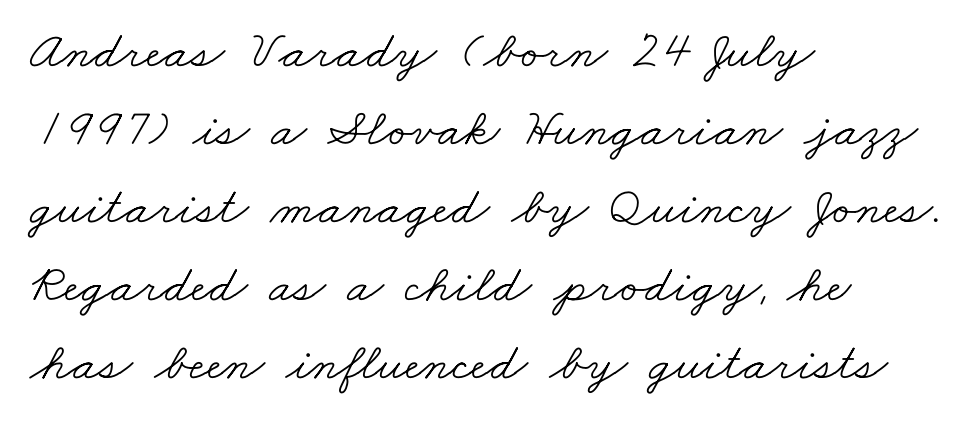
The image shows 53 px light, wide serif type; set left-aligned, normal line spacing (1.47x), normal letter spacing, not underlined; low stroke contrast and a small x-height.
